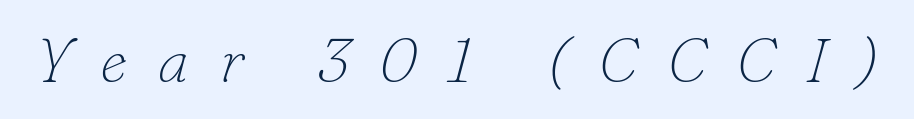
Proportional: the letters do not fall into vertical columns. Type without underlining. The font family rendered here belongs to the serif group. The rendering inserts visible extra space after every character. The whole block is typeset with a tilt.
